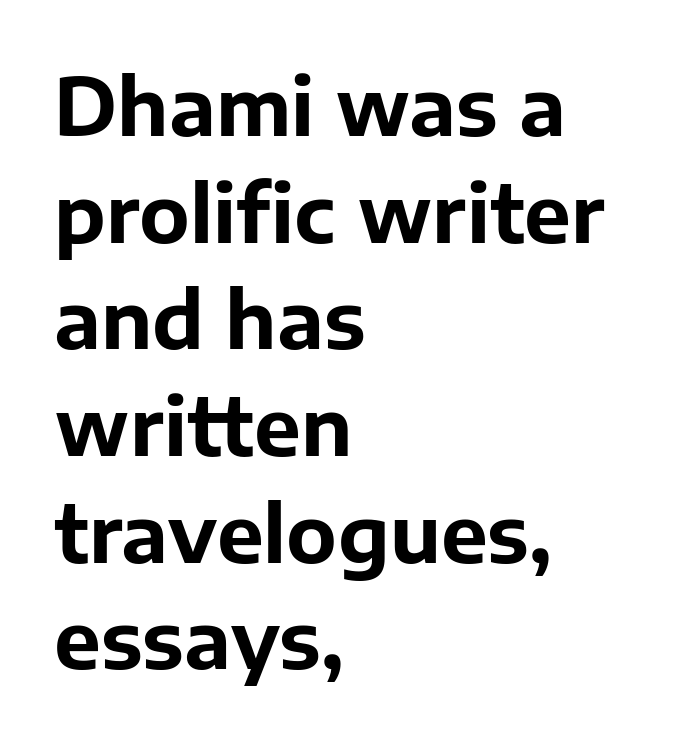
{"serif": "no", "italic": "no", "bold": "yes", "weight": "bold", "width": "normal", "stroke_contrast": "low", "x_height": "medium", "monospaced": "no", "underline": "no", "align": "left", "line_spacing": "normal", "line_spacing_ratio": 1.35, "letter_spacing": "normal", "letter_spacing_em": 0.0, "glyph_px": 79}
